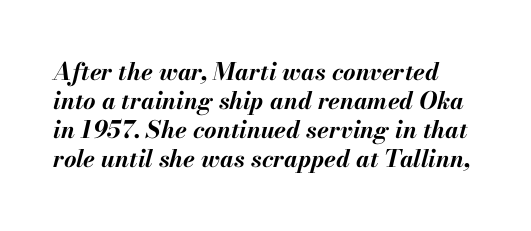
The image shows 24 px bold type, italic (leaning right); set line spacing 1.21x, normal letter spacing, not underlined.
